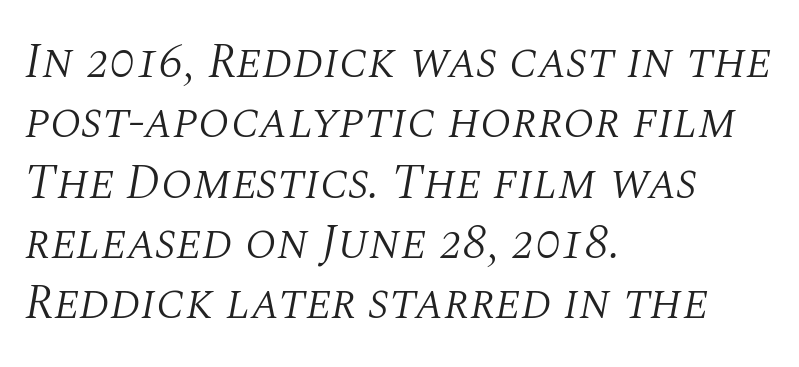
Q: Is the text bold? A: No.
Q: Is the text italic (slanted)? A: Yes, it leans right by about 10 degrees.
Q: Is the typeface a serif or a sans-serif typeface? A: Serif.
Q: Is the text underlined? A: No.
Q: How is the paragraph aligned? A: Left-aligned.
Q: Is the spacing between letters normal or unusually wide? A: Normal.
Q: Width (condensed, normal, or wide)? A: Normal.
Q: Stroke contrast? A: Medium.
Q: x-height? A: Large.
Q: Monospaced? A: No.
